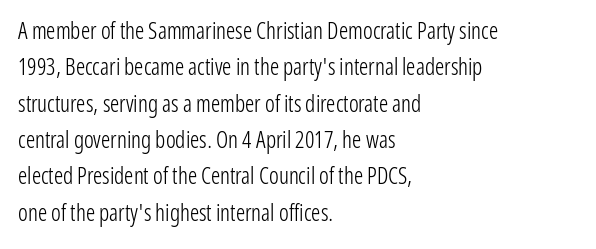
Q: Is the text bold? A: No.
Q: Is the text italic (slanted)? A: No, it is upright.
Q: Is the text underlined? A: No.
Q: How is the paragraph aligned? A: Left-aligned.
Q: Is the spacing between letters normal or unusually wide? A: Normal.
Q: Is the spacing between lines tight, normal or loose? A: Normal.
